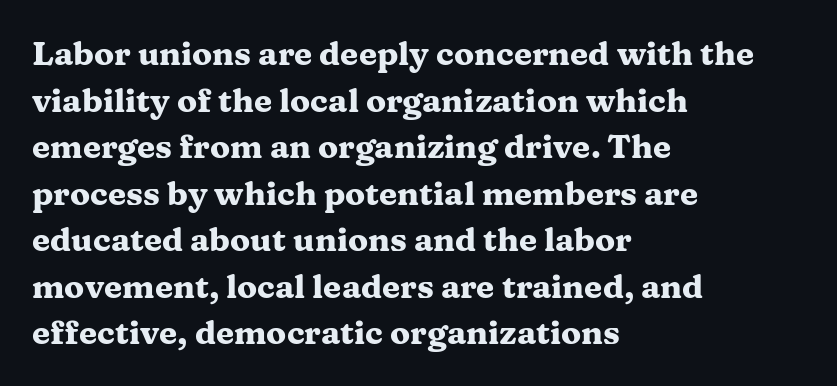
{"serif": "yes", "italic": "no", "bold": "yes", "weight": "heavy", "width": "wide", "stroke_contrast": "medium", "x_height": "medium", "monospaced": "no", "underline": "no", "align": "left", "line_spacing": "normal", "line_spacing_ratio": 1.41, "letter_spacing": "normal", "letter_spacing_em": 0.0, "glyph_px": 33}
